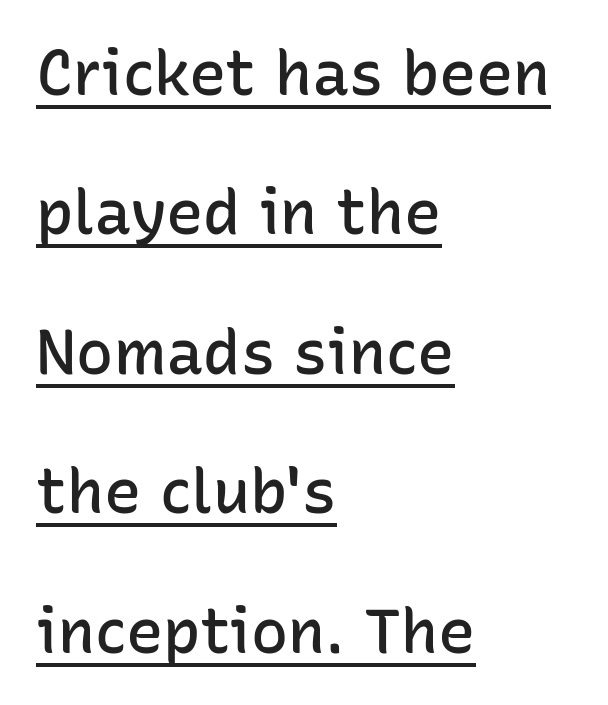
Q: Is the text bold? A: Semi-bold.
Q: Is the text italic (slanted)? A: No, it is upright.
Q: Is the typeface a serif or a sans-serif typeface? A: Sans-serif.
Q: Is the text underlined? A: Yes.
Q: How is the paragraph aligned? A: Left-aligned.
Q: Is the spacing between letters normal or unusually wide? A: Normal.
Q: Is the spacing between lines tight, normal or loose? A: Loose.
Q: Width (condensed, normal, or wide)? A: Normal.
Q: Stroke contrast? A: Low.
Q: x-height? A: Medium.
Q: Monospaced? A: No.
